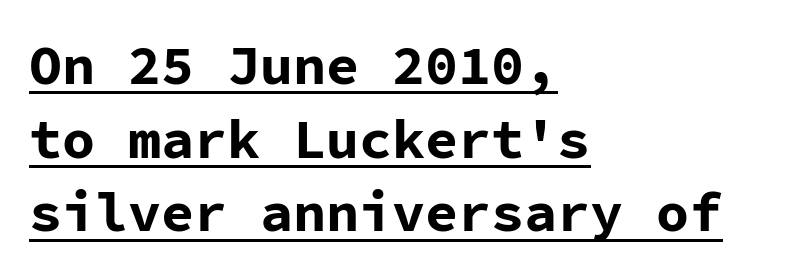
Q: Is the text bold? A: Yes.
Q: Is the text italic (slanted)? A: No, it is upright.
Q: Is the typeface a serif or a sans-serif typeface? A: Sans-serif.
Q: Is the text underlined? A: Yes.
Q: How is the paragraph aligned? A: Left-aligned.
Q: Is the spacing between letters normal or unusually wide? A: Normal.
Q: Is the spacing between lines tight, normal or loose? A: Normal.
Q: Width (condensed, normal, or wide)? A: Normal.
Q: Stroke contrast? A: Low.
Q: x-height? A: Medium.
Q: Monospaced? A: Yes.
